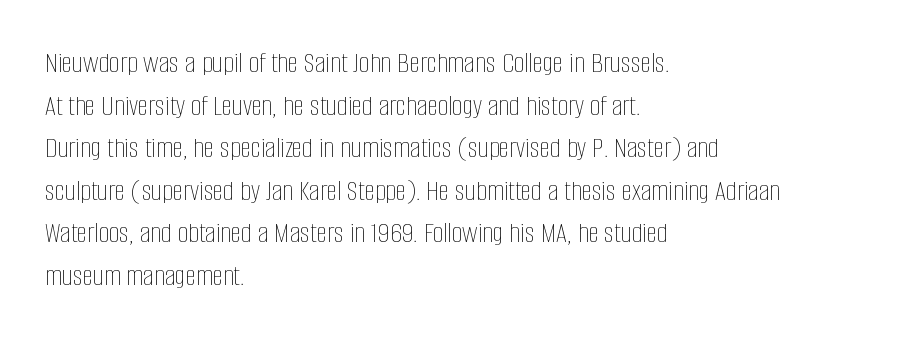
Q: Is the text bold? A: No.
Q: Is the text italic (slanted)? A: No, it is upright.
Q: Is the text underlined? A: No.
Q: How is the paragraph aligned? A: Left-aligned.
Q: Is the spacing between letters normal or unusually wide? A: Normal.
Q: Is the spacing between lines tight, normal or loose? A: Normal.
Q: Width (condensed, normal, or wide)? A: Condensed.
Q: Stroke contrast? A: Low.
Q: x-height? A: Large.
Q: Monospaced? A: No.
